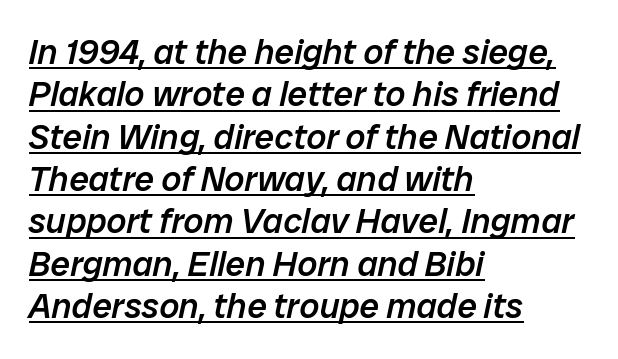
Q: Is the text bold? A: Semi-bold.
Q: Is the text italic (slanted)? A: Yes, it leans right by about 12 degrees.
Q: Is the text underlined? A: Yes.
Q: How is the paragraph aligned? A: Left-aligned.
Q: Is the spacing between letters normal or unusually wide? A: Normal.
Q: Width (condensed, normal, or wide)? A: Normal.
Q: Stroke contrast? A: Low.
Q: x-height? A: Medium.
Q: Monospaced? A: No.
